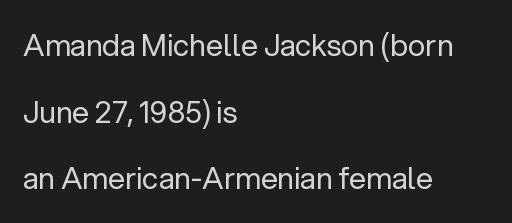
Q: Is the text bold? A: No.
Q: Is the text italic (slanted)? A: No, it is upright.
Q: Is the typeface a serif or a sans-serif typeface? A: Sans-serif.
Q: Is the text underlined? A: No.
Q: How is the paragraph aligned? A: Left-aligned.
Q: Is the spacing between letters normal or unusually wide? A: Normal.
Q: Is the spacing between lines tight, normal or loose? A: Loose.
Q: Width (condensed, normal, or wide)? A: Normal.
Q: Stroke contrast? A: Low.
Q: x-height? A: Medium.
Q: Monospaced? A: No.
